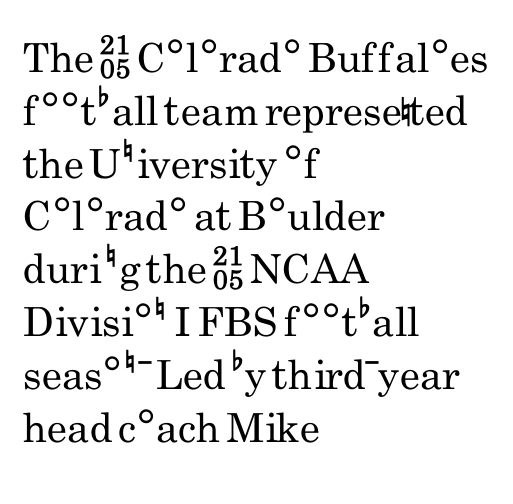
The letters look calm and open, with moderate or lighter stems. Ascenders rise straight up at ninety degrees. The face used here is rendered with its standard letterfit. The words here are not underlined. I'd call this a sans setting — the letters go barefoot.
